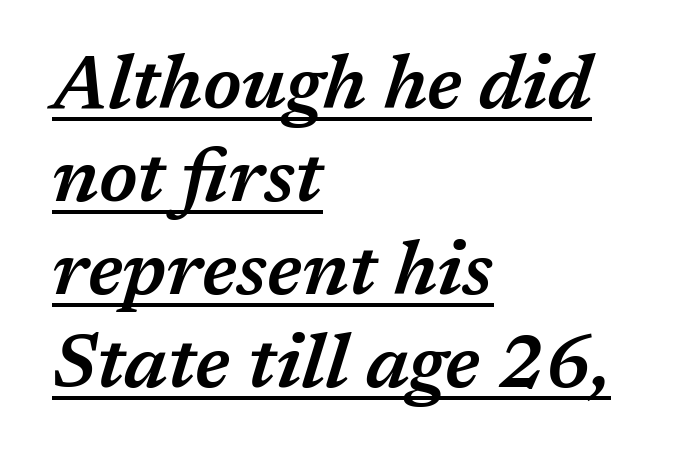
Do the characters align in a grid? No, the font is proportional. This rendering leaves character spacing at its baseline value. The lines are quadded left. Students, observe the line beneath the letters — that is underlining. Slant detected: the letters are inclined. These lines carry some extra weight — a demibold, not a full bold.
